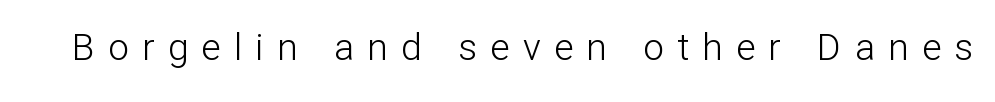
Serifs: no, the terminals of the letterforms are clean. The font's upright variant was chosen for this text. The space directly below the letters is spotless. The typeface has the unassuming heft of standard copy or less. Note the varied advance widths — an 'i' is clearly narrower than an 'm'.
